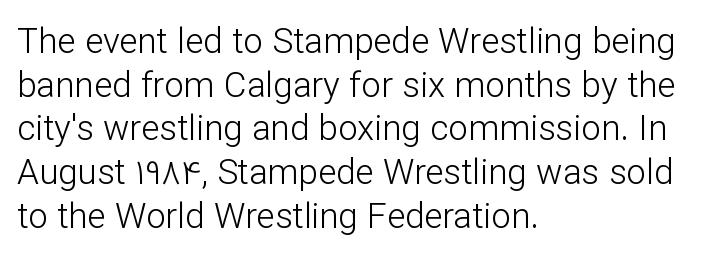
The image shows 35 px light sans-serif type, upright; set left-aligned, normal line spacing (1.25x), normal letter spacing, not underlined; low stroke contrast and a medium x-height.
